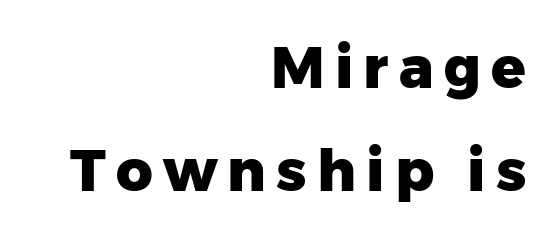
The image shows 57 px heavy sans-serif type, upright; set right-aligned, line spacing 1.81x, not underlined; low stroke contrast and a medium x-height.
